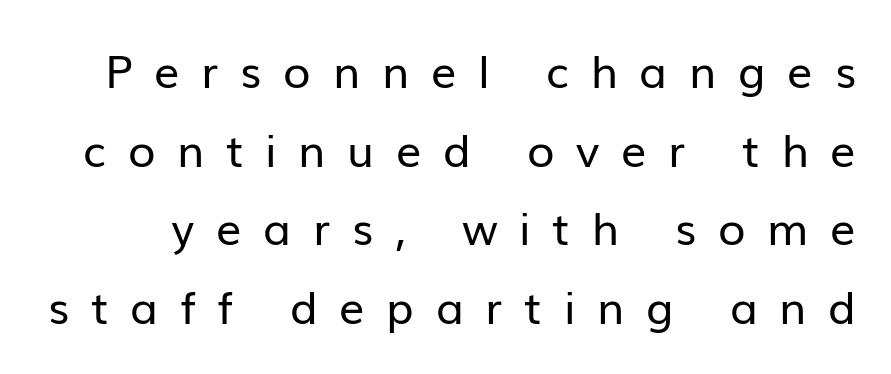
Q: Is the text bold? A: No.
Q: Is the text italic (slanted)? A: No, it is upright.
Q: Is the typeface a serif or a sans-serif typeface? A: Sans-serif.
Q: Is the text underlined? A: No.
Q: Is the spacing between letters normal or unusually wide? A: Unusually wide.
Q: Width (condensed, normal, or wide)? A: Normal.
Q: Stroke contrast? A: Low.
Q: x-height? A: Medium.
Q: Monospaced? A: No.
